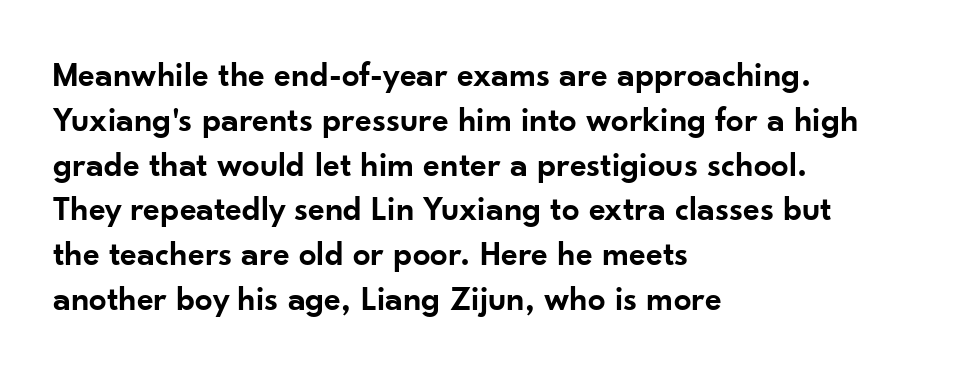
Style check: upright. These lines are rendered in a variable-pitch font. Normally led — the rows are evenly, conventionally spaced. A classic flush-left, rag-right setting is used for this passage. Typographically, this falls in the sans-serif category.
